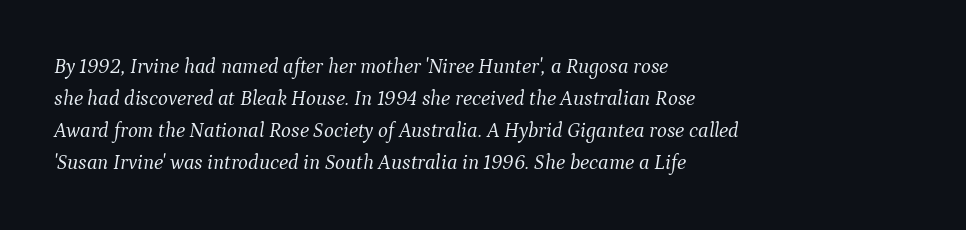
Q: Is the text bold? A: No.
Q: Is the text italic (slanted)? A: Yes, it leans right by about 9 degrees.
Q: Is the text underlined? A: No.
Q: How is the paragraph aligned? A: Left-aligned.
Q: Is the spacing between letters normal or unusually wide? A: Normal.
Q: Is the spacing between lines tight, normal or loose? A: Normal.
